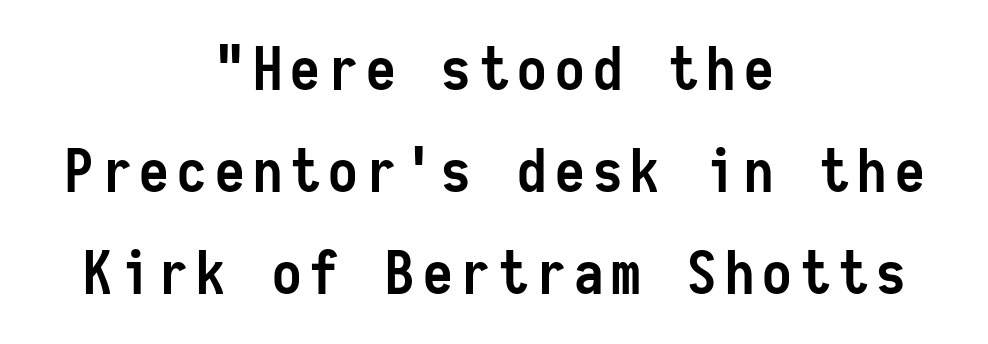
Q: Is the text bold? A: Yes.
Q: Is the text italic (slanted)? A: No, it is upright.
Q: Is the typeface a serif or a sans-serif typeface? A: Sans-serif.
Q: Is the text underlined? A: No.
Q: How is the paragraph aligned? A: Centered.
Q: Width (condensed, normal, or wide)? A: Condensed.
Q: Stroke contrast? A: Low.
Q: x-height? A: Medium.
Q: Monospaced? A: Yes.
